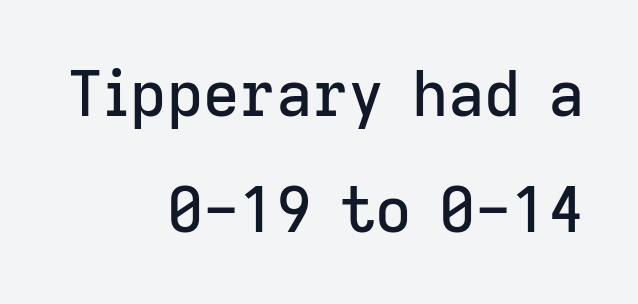
This is sans-serif lettering, the kind often seen on screens and signage. A typesetter would mark this as roman, not italic. The type is set solid horizontally, with unmodified tracking. Note the varied advance widths — an 'i' is clearly narrower than an 'm'. Descenders hang freely into open space. Every row of glyphs terminates at an identical x-position on the right.
